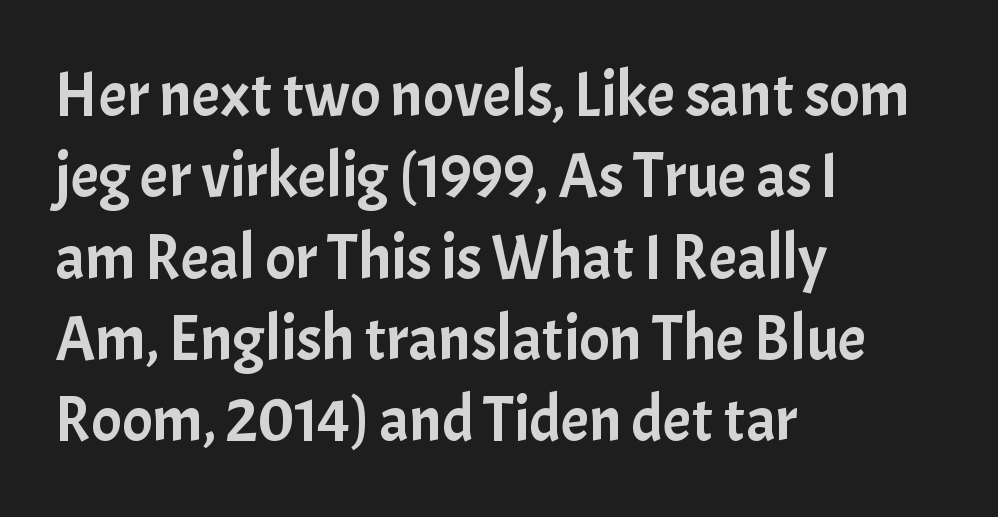
The image shows 63 px sans-serif type, upright; set left-aligned, normal line spacing (1.29x), normal letter spacing, not underlined; low stroke contrast and a medium x-height.
